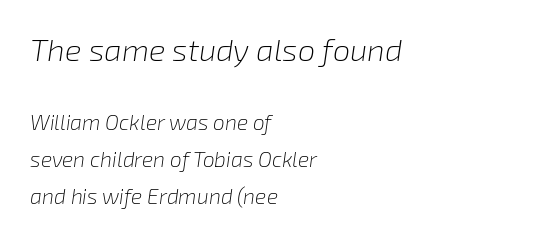
Underlining? Definitely not there. The strokes carry an ordinary text weight at most. One-word summary of the alignment: left. If you drew a line through each stem, it would be angled. Scale decreases going downward across the two blocks. Default kerning and tracking; the words read as compact shapes.
